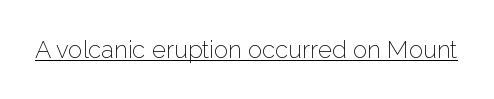
Underlined type. When letters stand straight like this, we call the style roman or upright. The line texture is even and compact thanks to regular tracking. The strokes carry an ordinary text weight at most.
